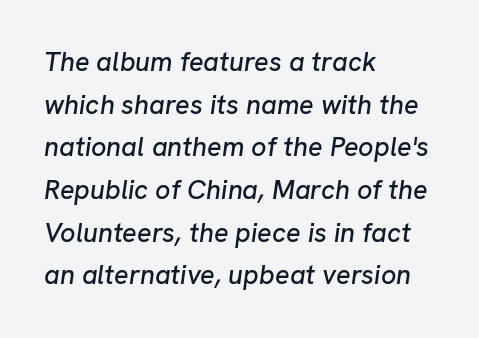
Q: Is the text italic (slanted)? A: Yes, it leans right by about 8 degrees.
Q: Is the text underlined? A: No.
Q: How is the paragraph aligned? A: Left-aligned.
Q: Is the spacing between letters normal or unusually wide? A: Normal.
Q: Is the spacing between lines tight, normal or loose? A: Normal.
